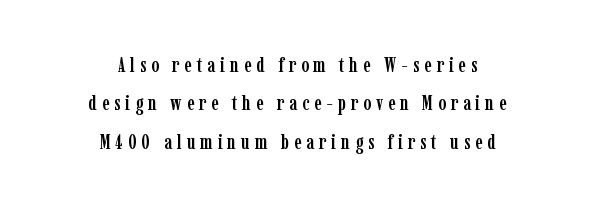
The image shows 21 px text type, upright; set centered, line spacing 1.83x, unusually wide letter spacing (+0.23 em), not underlined.
